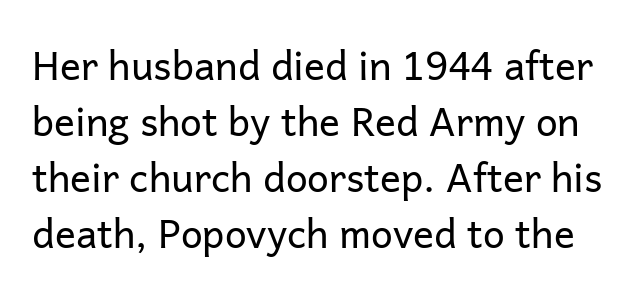
{"serif": "no", "italic": "no", "bold": "no", "weight": "regular", "width": "normal", "stroke_contrast": "low", "x_height": "medium", "monospaced": "no", "underline": "no", "line_spacing": "normal", "line_spacing_ratio": 1.44, "letter_spacing": "normal", "letter_spacing_em": 0.0, "glyph_px": 39}
